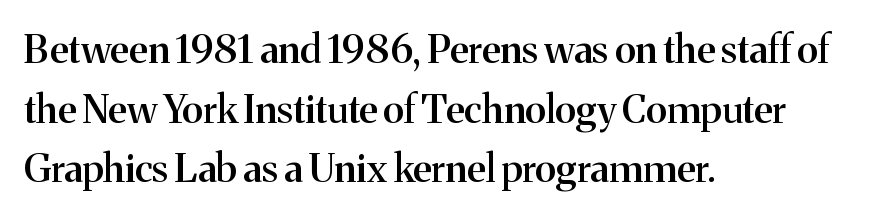
Spacing verdict: proportional, widths tailored to each character. Glance below the letters and you will spot only blank space. In terms of letterform style, serifs are clearly present. A roman cut, with each character standing at attention.
